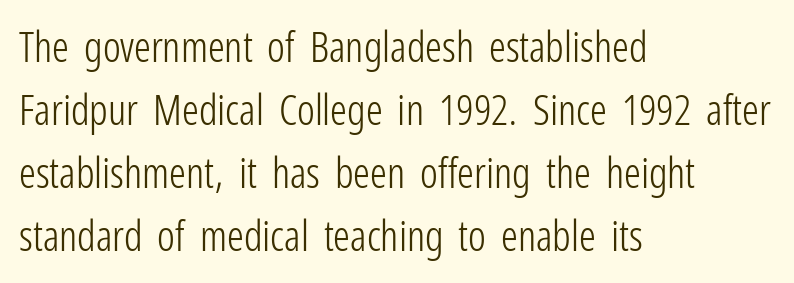
{"serif": "no", "italic": "no", "bold": "no", "weight": "light", "width": "condensed", "stroke_contrast": "low", "x_height": "medium", "monospaced": "no", "underline": "no", "align": "left", "line_spacing": "normal", "line_spacing_ratio": 1.5, "letter_spacing": "normal", "letter_spacing_em": 0.0, "glyph_px": 42}
